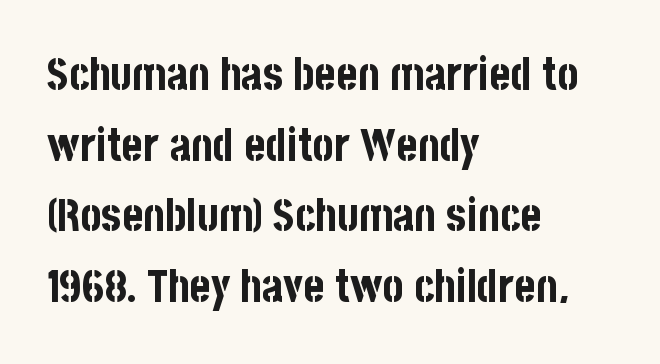
Inter-character spacing is left at the font's built-in metrics. Posture: vertical. The letters carry no serifs — their stems end cleanly without finishing strokes. The designer left line spacing at the default.
